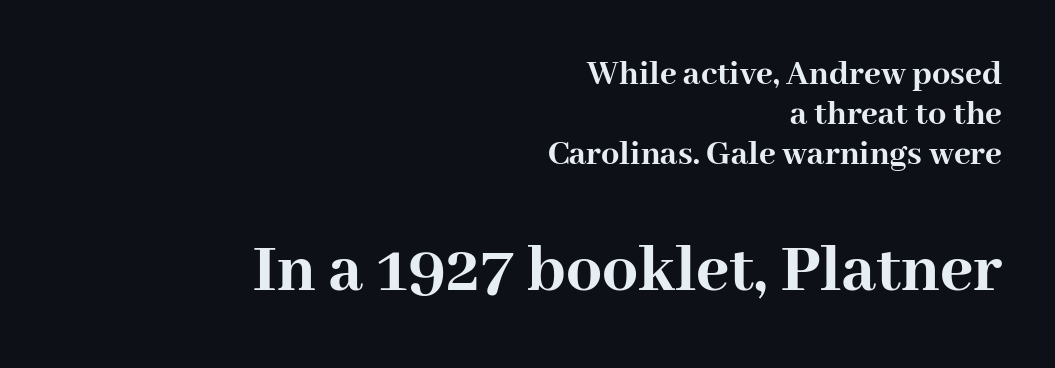
The paragraph shown leans on its right margin. Tracking value appears to be zero — textbook default spacing. The face used here is seriffed, in the tradition of book romans. Thick stems and heavy bowls — unmistakably bold. The block sitting lower on the canvas is the one with enlarged characters.
